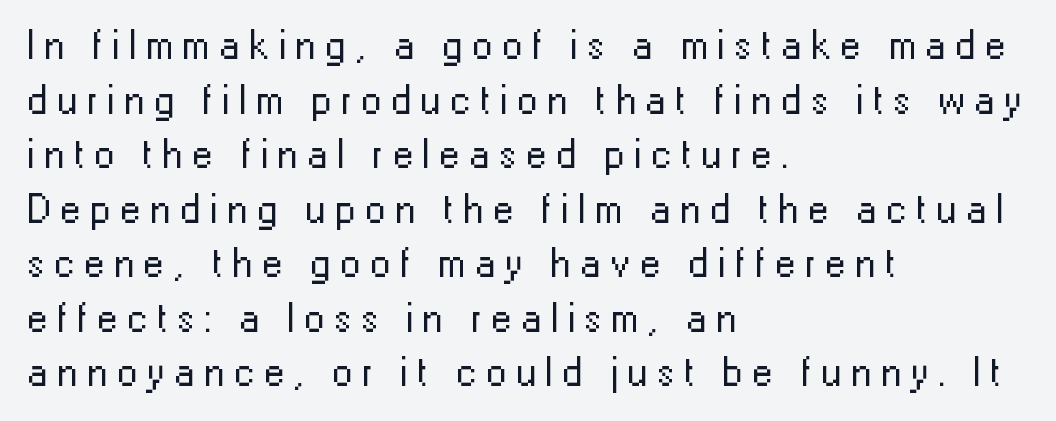
{"serif": "no", "italic": "no", "bold": "no", "weight": "regular", "width": "normal", "stroke_contrast": "low", "x_height": "medium", "monospaced": "no", "underline": "no", "align": "left", "line_spacing": "normal", "line_spacing_ratio": 1.33, "letter_spacing": "wide", "letter_spacing_em": 0.23, "glyph_px": 41}
